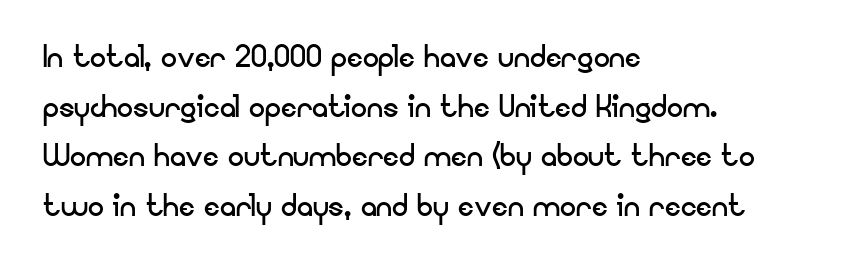
The image shows 40 px regular-weight sans-serif type, upright; set left-aligned, line spacing 1.24x, normal letter spacing, not underlined; low stroke contrast and a small x-height.
